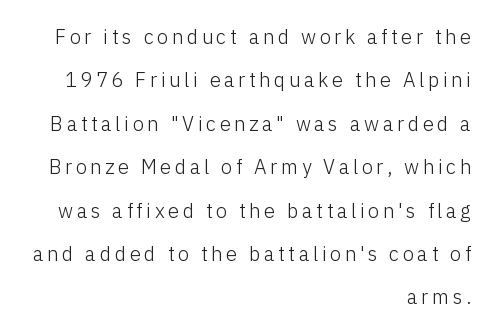
The image shows 20 px text type, upright; set right-aligned, loose line spacing (2.17x), not underlined.
